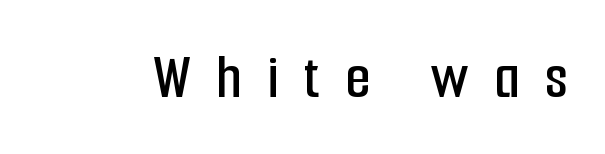
{"serif": "no", "italic": "no", "width": "condensed", "stroke_contrast": "low", "x_height": "medium", "monospaced": "no", "underline": "no", "letter_spacing": "wide", "letter_spacing_em": 0.38, "glyph_px": 66}
